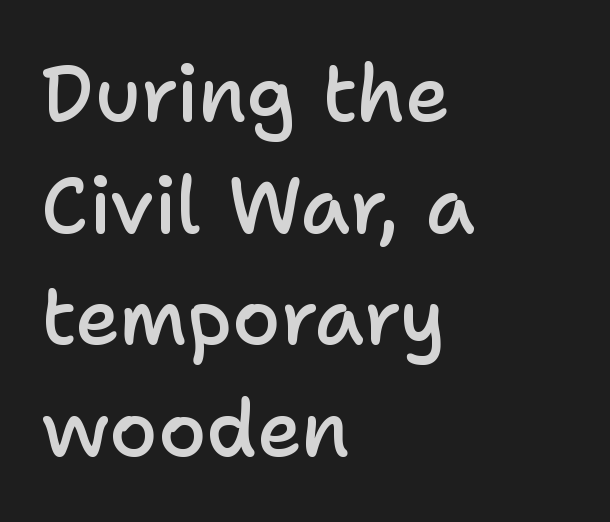
Q: Is the text bold? A: Semi-bold.
Q: Is the text italic (slanted)? A: No, it is upright.
Q: Is the typeface a serif or a sans-serif typeface? A: Sans-serif.
Q: Is the text underlined? A: No.
Q: How is the paragraph aligned? A: Left-aligned.
Q: Is the spacing between letters normal or unusually wide? A: Normal.
Q: Is the spacing between lines tight, normal or loose? A: Normal.
Q: Width (condensed, normal, or wide)? A: Normal.
Q: Stroke contrast? A: Low.
Q: x-height? A: Medium.
Q: Monospaced? A: No.
